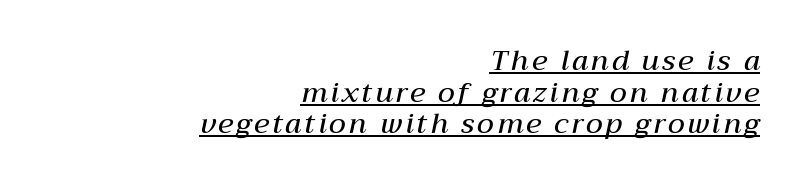
Q: Is the text bold? A: Semi-bold.
Q: Is the text italic (slanted)? A: Yes, it leans right by about 12 degrees.
Q: Is the text underlined? A: Yes.
Q: How is the paragraph aligned? A: Right-aligned.
Q: Is the spacing between lines tight, normal or loose? A: Tight.
Q: Width (condensed, normal, or wide)? A: Normal.
Q: Stroke contrast? A: Medium.
Q: x-height? A: Medium.
Q: Monospaced? A: No.
